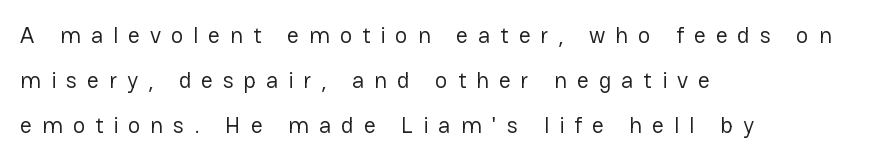
Is this a heavy cut? Hardly; it is regular or lighter. The passage shown has open, widely tracked lettering throughout. Check the space under the baseline: it is left empty. The type sits square on the baseline with zero lean.
